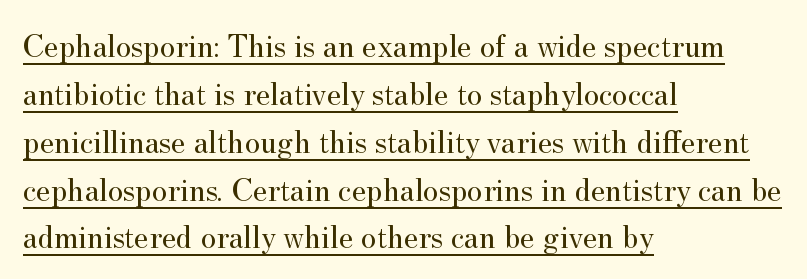
The image shows 33 px regular-weight serif type, upright; set left-aligned, normal line spacing (1.45x), normal letter spacing, underlined; medium stroke contrast and a small x-height.
